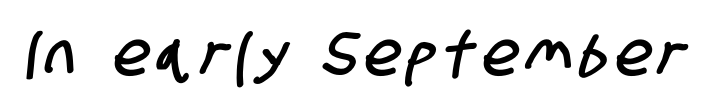
The zone under the glyphs is completely vacant. A typesetter would call this proportional, since set widths differ per character. This sample uses a sans-serif face.
